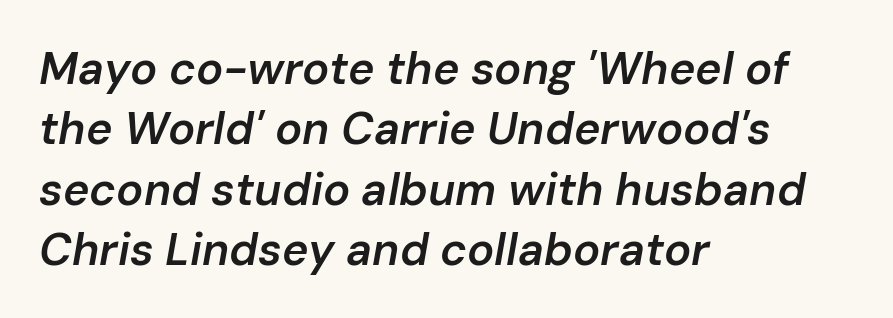
Q: Is the text bold? A: Semi-bold.
Q: Is the text italic (slanted)? A: Yes, it leans right by about 10 degrees.
Q: Is the text underlined? A: No.
Q: How is the paragraph aligned? A: Left-aligned.
Q: Is the spacing between letters normal or unusually wide? A: Normal.
Q: Is the spacing between lines tight, normal or loose? A: Normal.
Q: Width (condensed, normal, or wide)? A: Normal.
Q: Stroke contrast? A: Low.
Q: x-height? A: Medium.
Q: Monospaced? A: No.
